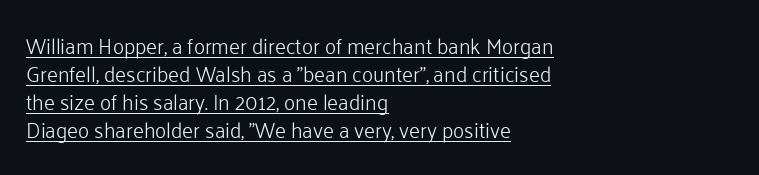
{"italic": "no", "bold": "no", "underline": "yes", "align": "left", "line_spacing": "normal", "line_spacing_ratio": 1.33, "letter_spacing": "normal", "letter_spacing_em": 0.0, "glyph_px": 21}
